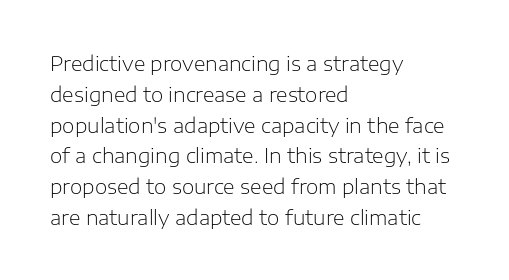
Unmarked baselines from the first word to the last. Between one letter and the next there's only the usual sliver of space. Left-aligned paragraph, ragged on the right. Compared with typical paragraphs, the rows here are spaced about the same. It's the straight-up-and-down kind of type.
